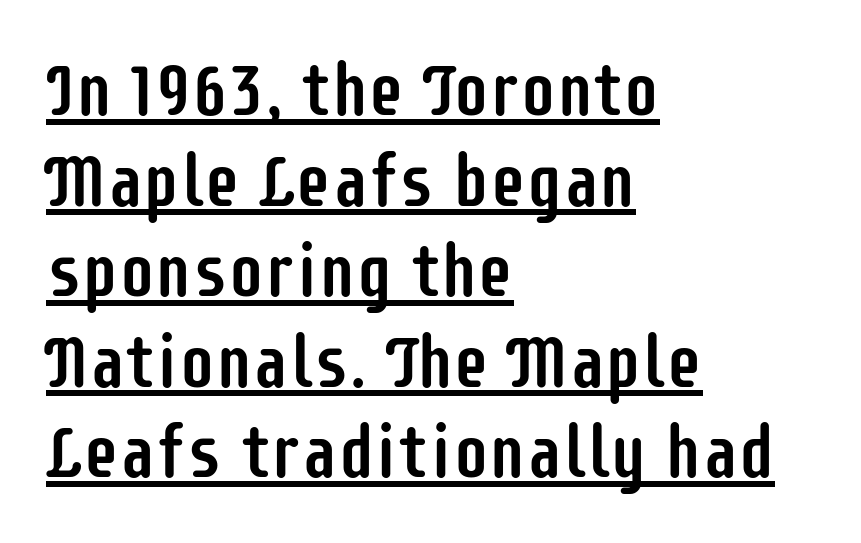
The rendering uses natural spacing where letterforms have individual widths. Looks like someone drew a line under every word here. These lines keep a tight, regular rhythm from letter to letter. The text block is weighted toward the left margin, trailing off unevenly rightward.
